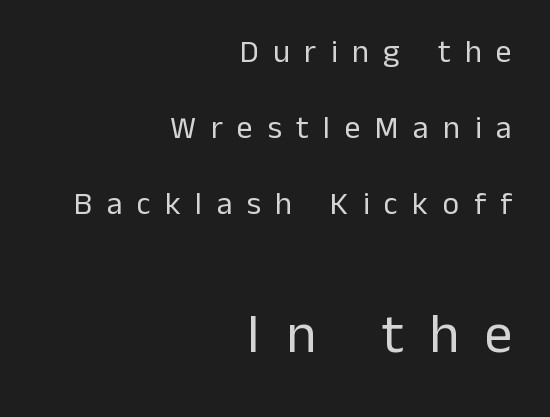
The image shows 56 px regular-weight sans-serif type, upright; set right-aligned, loose line spacing (2.37x), unusually wide letter spacing (+0.45 em), not underlined; the second (bottom) block is 1.75x larger; low stroke contrast and a medium x-height.
